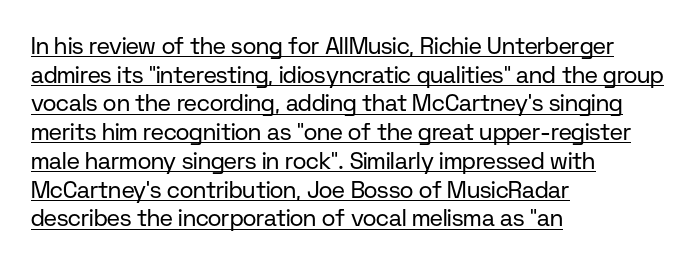
{"italic": "no", "bold": "no", "underline": "yes", "align": "left", "line_spacing": "normal", "line_spacing_ratio": 1.25, "letter_spacing": "normal", "letter_spacing_em": 0.0, "glyph_px": 23}
